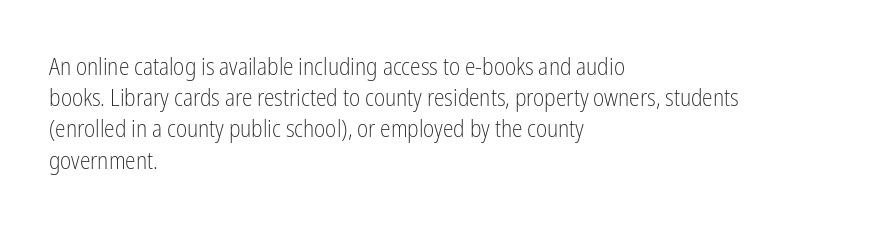
The image shows 24 px text type, upright; set left-aligned, normal line spacing (1.3x), normal letter spacing, not underlined.
